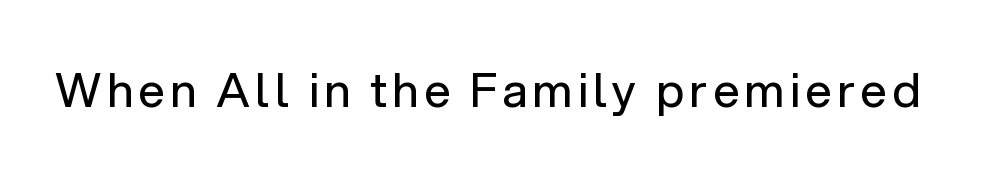
{"serif": "no", "italic": "no", "bold": "no", "weight": "regular", "width": "normal", "stroke_contrast": "low", "x_height": "medium", "monospaced": "no", "underline": "no", "glyph_px": 47}
